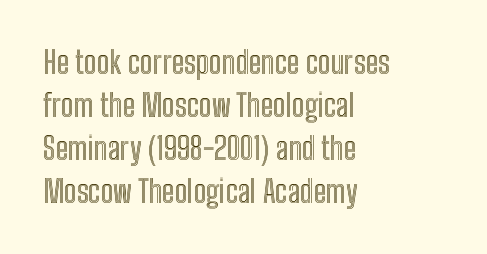
{"italic": "no", "width": "condensed", "x_height": "medium", "monospaced": "no", "underline": "no", "align": "left", "line_spacing": "normal", "line_spacing_ratio": 1.39, "letter_spacing": "normal", "letter_spacing_em": 0.0, "glyph_px": 31}
